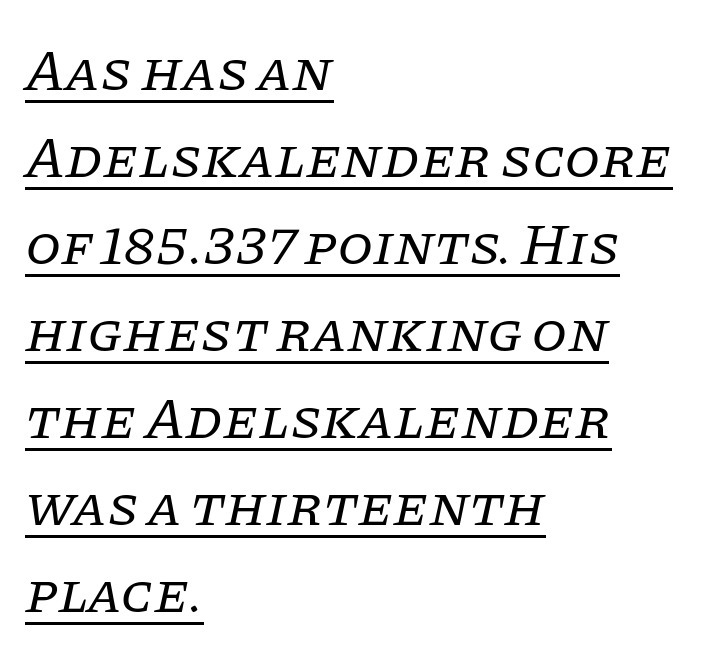
Q: Is the text bold? A: No.
Q: Is the text italic (slanted)? A: Yes, it leans right by about 11 degrees.
Q: Is the typeface a serif or a sans-serif typeface? A: Serif.
Q: Is the text underlined? A: Yes.
Q: How is the paragraph aligned? A: Left-aligned.
Q: Is the spacing between letters normal or unusually wide? A: Normal.
Q: Is the spacing between lines tight, normal or loose? A: Normal.
Q: Width (condensed, normal, or wide)? A: Normal.
Q: Stroke contrast? A: Low.
Q: x-height? A: Large.
Q: Monospaced? A: No.
